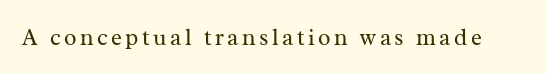
The image shows 23 px text type, upright; set not underlined.
